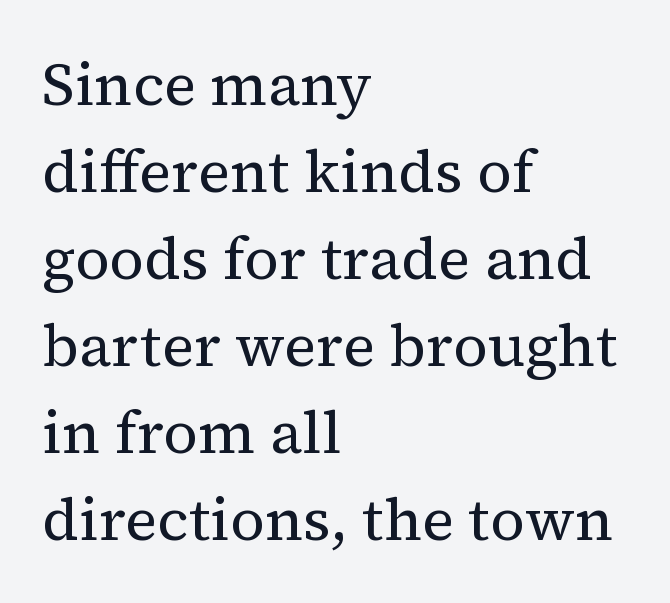
The image shows 60 px regular-weight serif type, upright; set left-aligned, normal line spacing (1.45x), normal letter spacing, not underlined; medium stroke contrast and a medium x-height.
